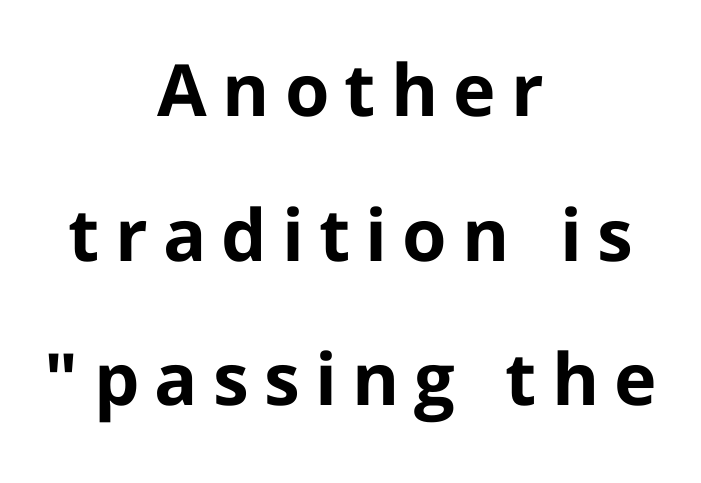
Q: Is the text bold? A: Yes.
Q: Is the text italic (slanted)? A: No, it is upright.
Q: Is the typeface a serif or a sans-serif typeface? A: Sans-serif.
Q: Is the text underlined? A: No.
Q: How is the paragraph aligned? A: Centered.
Q: Is the spacing between letters normal or unusually wide? A: Unusually wide.
Q: Is the spacing between lines tight, normal or loose? A: Loose.
Q: Width (condensed, normal, or wide)? A: Normal.
Q: Stroke contrast? A: Low.
Q: x-height? A: Medium.
Q: Monospaced? A: No.
